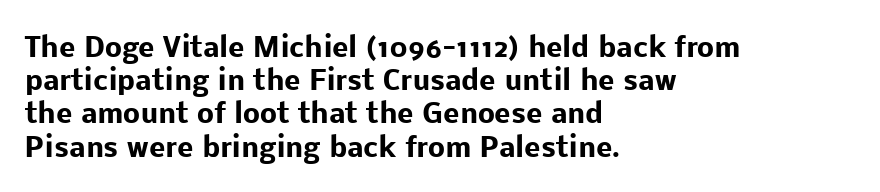
{"italic": "no", "bold": "yes", "underline": "no", "align": "left", "line_spacing_ratio": 1.23, "letter_spacing": "normal", "letter_spacing_em": 0.0, "glyph_px": 27}
